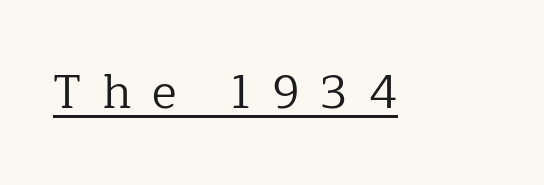
Classification — serif. The face used here is proportionally spaced, like ordinary book or web type. The lettering stays uniformly vertical, giving the passage a roman look. Short note: letters widely spaced. You can see a thin bar hugging the bottom of the glyphs.
